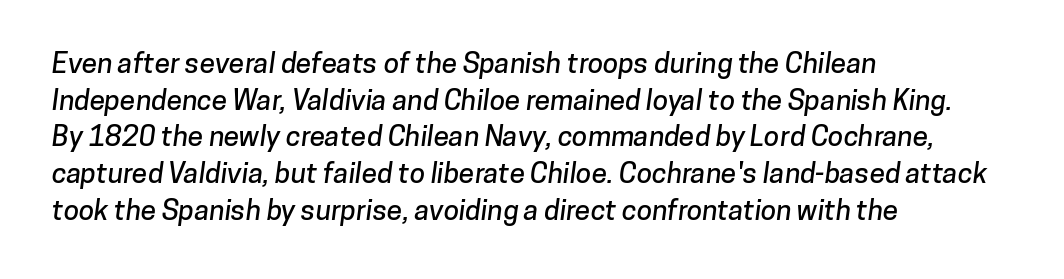
{"serif": "no", "width": "normal", "stroke_contrast": "low", "x_height": "medium", "monospaced": "no", "underline": "no", "align": "left", "line_spacing": "normal", "line_spacing_ratio": 1.31, "letter_spacing": "normal", "letter_spacing_em": 0.0, "glyph_px": 28}
